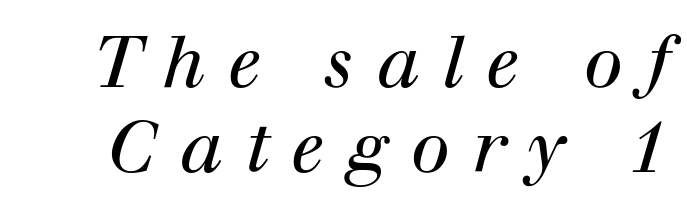
Character widths vary here, with narrow letters taking less room than wide ones. Old-style or modern, the face here clearly has serifs. The rendering applies a slant to the glyphs. Weight class: somewhere from thin through regular. Each row of text sits above clean, open space. Short note: letters widely spaced.
